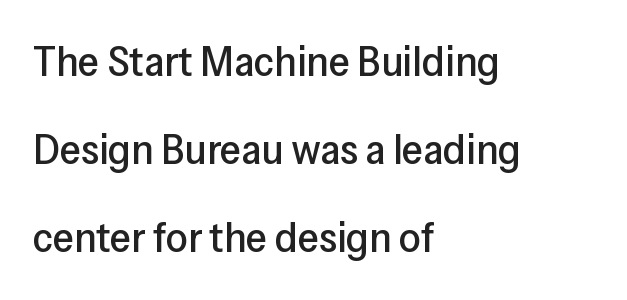
The image shows 43 px sans-serif type, upright; set left-aligned, loose line spacing (2.05x), normal letter spacing, not underlined; low stroke contrast and a medium x-height.
